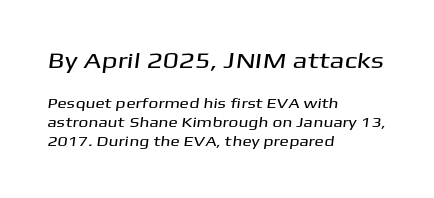
Q: Is the text underlined? A: No.
Q: How is the paragraph aligned? A: Left-aligned.
Q: Is the spacing between letters normal or unusually wide? A: Normal.
Q: Is the spacing between lines tight, normal or loose? A: Normal.
Q: Which block of text is set in a larger size, the first (top) or the second (bottom)? A: The first (top) one.
